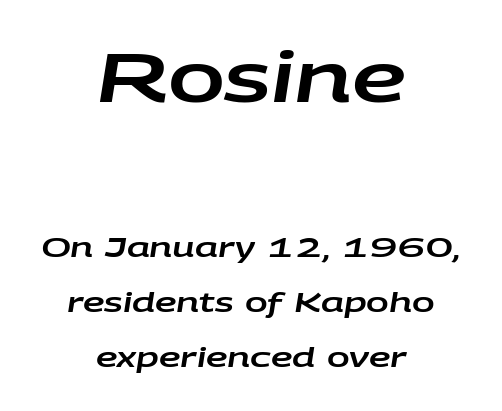
The image shows 68 px wide type, italic (leaning right); set centered, loose line spacing (2.05x), normal letter spacing, not underlined; the first (top) block is 2.52x larger; low stroke contrast and a large x-height.
